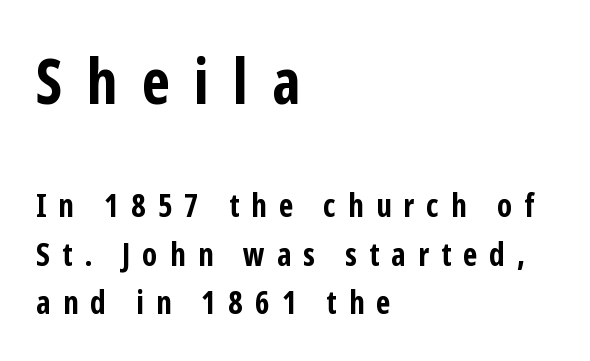
The image shows 63 px bold, condensed sans-serif type, upright; set left-aligned, normal line spacing (1.52x), unusually wide letter spacing (+0.38 em), not underlined; the first (top) block is 1.97x larger; low stroke contrast and a medium x-height.
